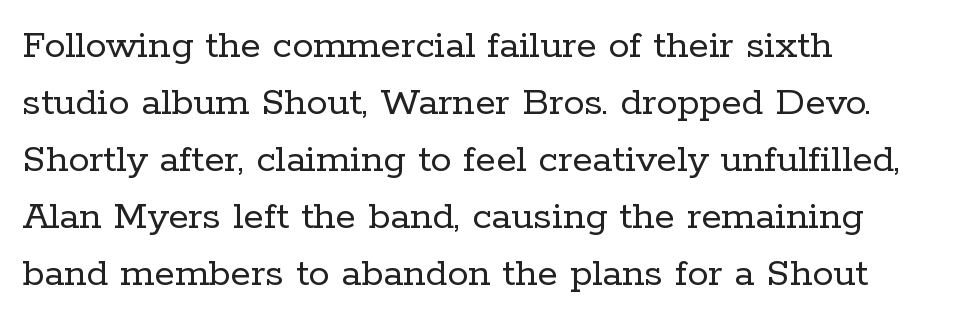
Q: Is the text bold? A: No.
Q: Is the text italic (slanted)? A: No, it is upright.
Q: Is the typeface a serif or a sans-serif typeface? A: Serif.
Q: Is the text underlined? A: No.
Q: How is the paragraph aligned? A: Left-aligned.
Q: Is the spacing between letters normal or unusually wide? A: Normal.
Q: Is the spacing between lines tight, normal or loose? A: Normal.
Q: Width (condensed, normal, or wide)? A: Normal.
Q: Stroke contrast? A: Low.
Q: x-height? A: Medium.
Q: Monospaced? A: No.
